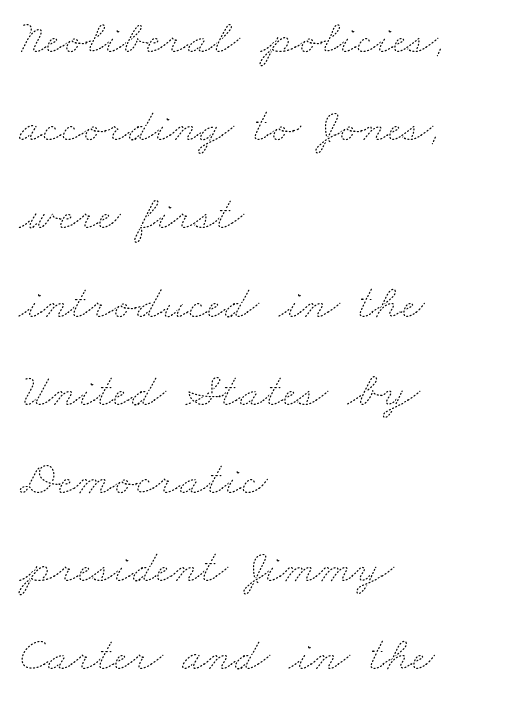
Q: Is the text bold? A: No.
Q: Is the text underlined? A: No.
Q: How is the paragraph aligned? A: Left-aligned.
Q: Is the spacing between letters normal or unusually wide? A: Normal.
Q: Width (condensed, normal, or wide)? A: Wide.
Q: Stroke contrast? A: Medium.
Q: x-height? A: Small.
Q: Monospaced? A: No.
